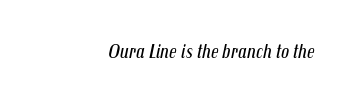
{"italic": "yes", "lean": "right", "slant_degrees": 12, "bold": "no", "underline": "no", "letter_spacing": "normal", "letter_spacing_em": 0.0, "glyph_px": 20}
